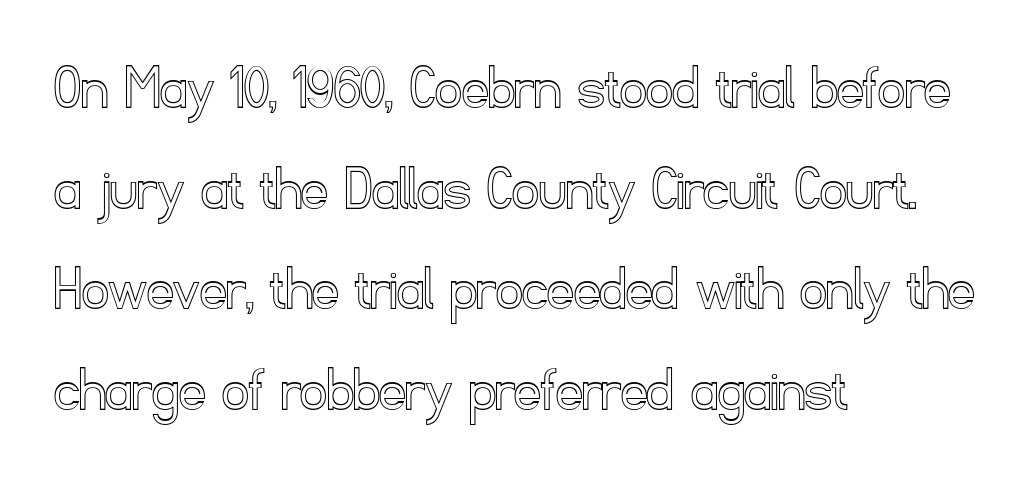
The image shows 65 px text type, upright; set left-aligned, normal line spacing (1.55x), normal letter spacing, not underlined; a small x-height.
